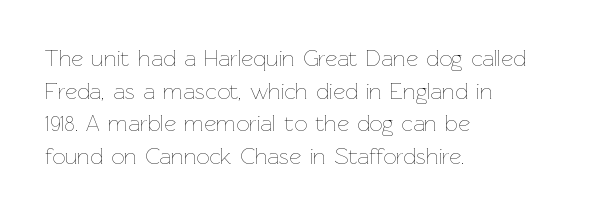
{"italic": "no", "bold": "no", "underline": "no", "align": "left", "line_spacing": "normal", "line_spacing_ratio": 1.42, "letter_spacing": "normal", "letter_spacing_em": 0.0, "glyph_px": 23}
